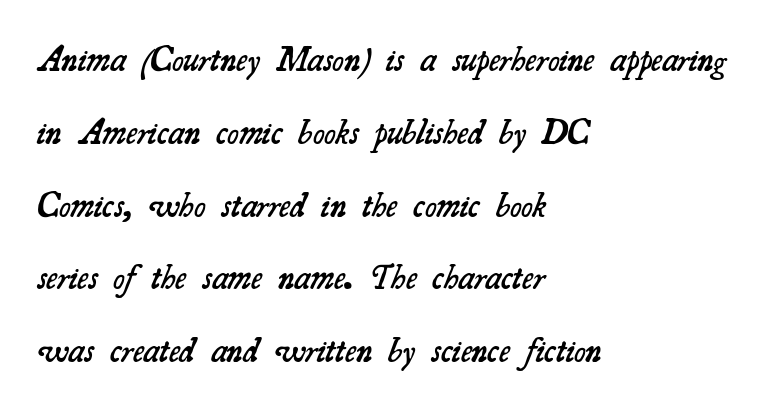
The image shows 35 px semibold serif type; set left-aligned, loose line spacing (2.08x), normal letter spacing, not underlined; medium stroke contrast and a small x-height.
